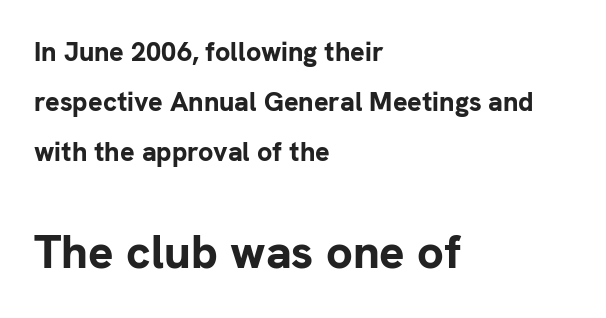
The baseline area is clear. Is the block centered? No — it sits flush against the left margin. The typesetting leans heavy: a genuine bold. This sample uses an upright cut, with every glyph sitting square on the baseline. Unlike a traditional serif, this face leaves its strokes unadorned. These lines are rendered in a variable-pitch font.
